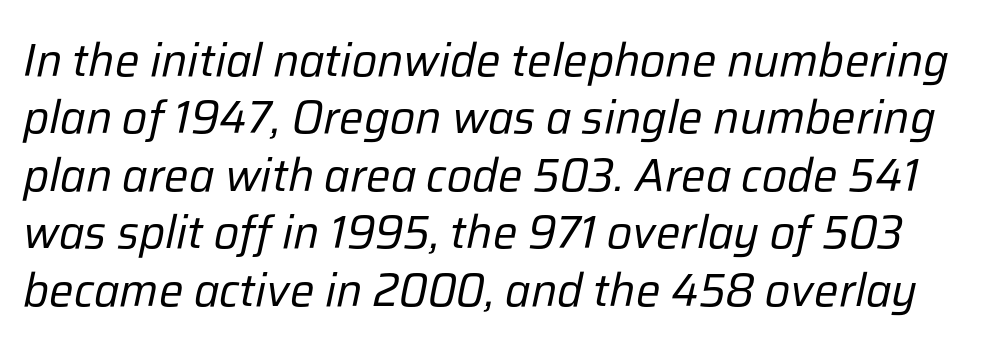
Observe the lean: these are italic letterforms. Bare-footed words on every line. The characters are drawn with everyday or finer stroke widths. Horizontal bands of white between lines are of average thickness.
